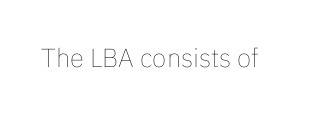
A roman cut, with each character standing at attention. Decoration check: the copy has no underline. The gaps between neighbouring characters are ordinary and unremarkable. Bold? No — there's no thickening of the strokes.
